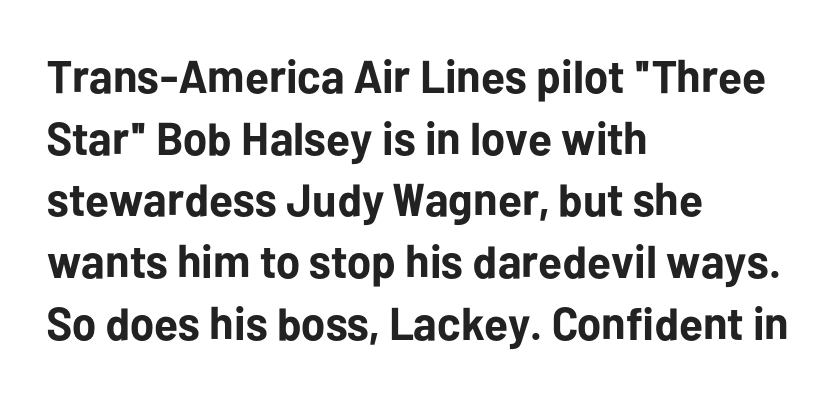
Q: Is the text bold? A: Yes.
Q: Is the text italic (slanted)? A: No, it is upright.
Q: Is the typeface a serif or a sans-serif typeface? A: Sans-serif.
Q: Is the text underlined? A: No.
Q: How is the paragraph aligned? A: Left-aligned.
Q: Is the spacing between letters normal or unusually wide? A: Normal.
Q: Is the spacing between lines tight, normal or loose? A: Normal.
Q: Width (condensed, normal, or wide)? A: Normal.
Q: Stroke contrast? A: Low.
Q: x-height? A: Medium.
Q: Monospaced? A: No.
